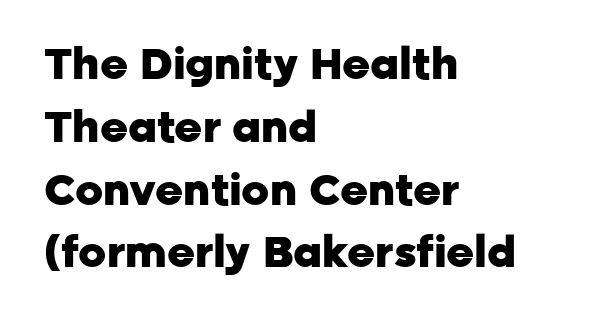
The image shows 43 px heavy sans-serif type, upright; set left-aligned, normal line spacing (1.46x), normal letter spacing, not underlined; low stroke contrast and a medium x-height.
